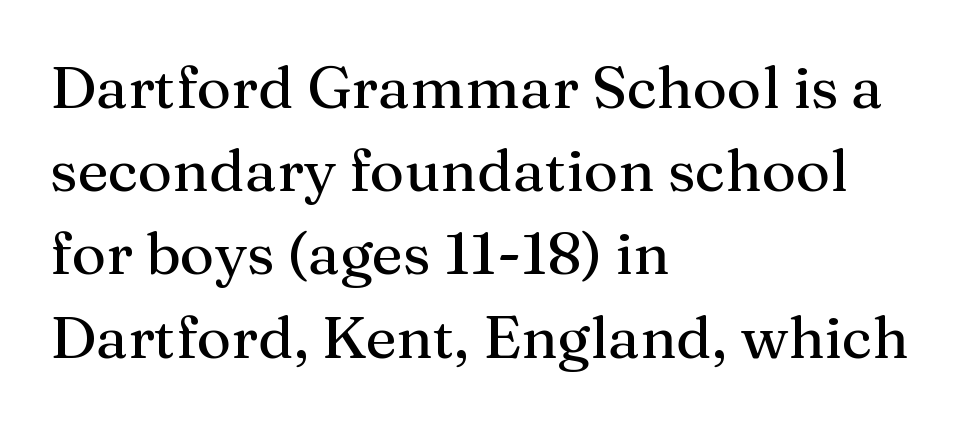
Q: Is the text italic (slanted)? A: No, it is upright.
Q: Is the typeface a serif or a sans-serif typeface? A: Serif.
Q: Is the text underlined? A: No.
Q: How is the paragraph aligned? A: Left-aligned.
Q: Is the spacing between letters normal or unusually wide? A: Normal.
Q: Is the spacing between lines tight, normal or loose? A: Normal.
Q: Width (condensed, normal, or wide)? A: Normal.
Q: Stroke contrast? A: Medium.
Q: x-height? A: Medium.
Q: Monospaced? A: No.
